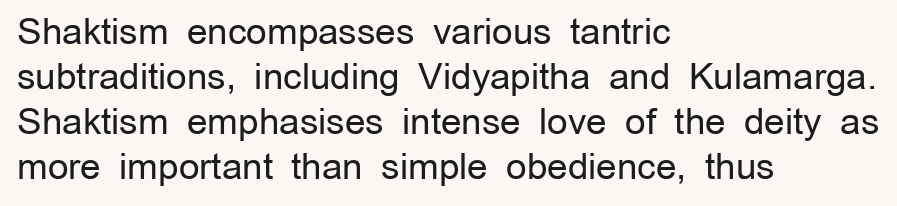
Left-aligned paragraph, ragged on the right. The space between consecutive lines is moderate. Upright lettering throughout. Words appear dense and cohesive because spacing is normal. Nope, no serifs anywhere on these letters.
